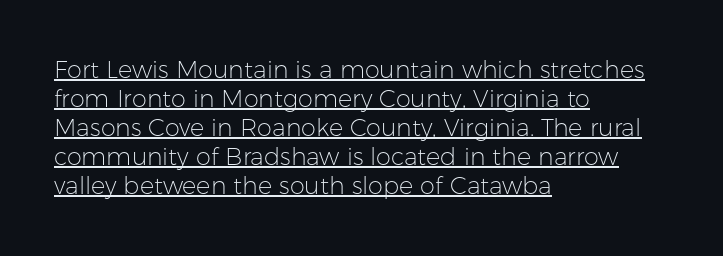
The typeface has the unassuming heft of standard copy or less. A student would call this left alignment; a typographer would say flush left, rag right. The typography opts for an upright posture over an oblique one. The letterforms sit shoulder to shoulder at normal distance. Underlining? Definitely there.
